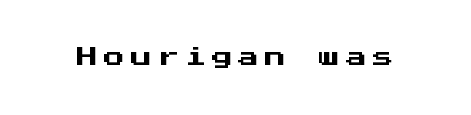
The image shows 21 px text type, upright; set unusually wide letter spacing (+0.28 em), not underlined.
